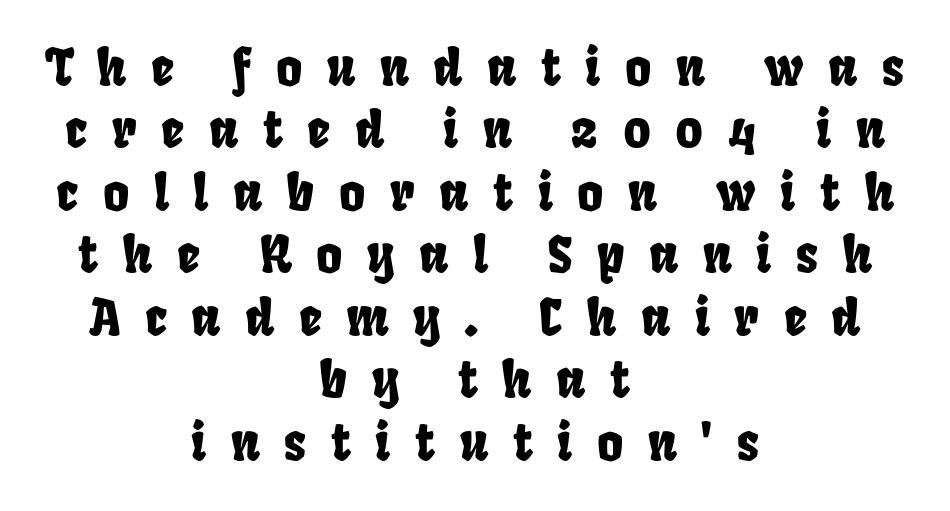
{"serif": "no", "width": "condensed", "stroke_contrast": "low", "x_height": "large", "monospaced": "no", "underline": "no", "align": "center", "line_spacing": "normal", "line_spacing_ratio": 1.25, "letter_spacing": "wide", "letter_spacing_em": 0.49, "glyph_px": 50}
